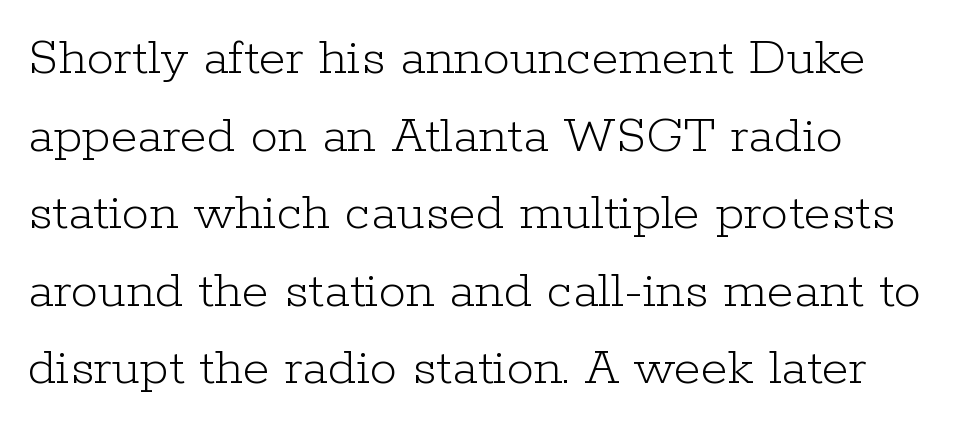
Q: Is the text bold? A: No.
Q: Is the text italic (slanted)? A: No, it is upright.
Q: Is the typeface a serif or a sans-serif typeface? A: Serif.
Q: Is the text underlined? A: No.
Q: How is the paragraph aligned? A: Left-aligned.
Q: Is the spacing between letters normal or unusually wide? A: Normal.
Q: Is the spacing between lines tight, normal or loose? A: Normal.
Q: Width (condensed, normal, or wide)? A: Normal.
Q: Stroke contrast? A: Low.
Q: x-height? A: Medium.
Q: Monospaced? A: No.
